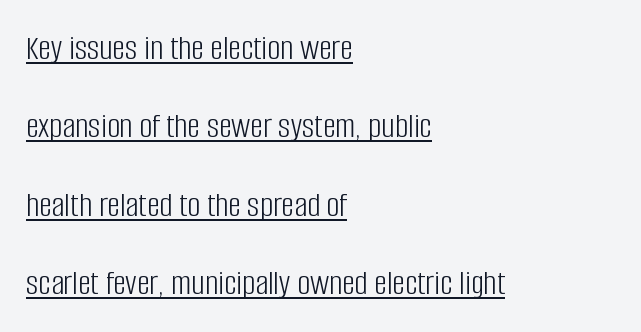
Q: Is the text bold? A: No.
Q: Is the text italic (slanted)? A: No, it is upright.
Q: Is the typeface a serif or a sans-serif typeface? A: Sans-serif.
Q: Is the text underlined? A: Yes.
Q: How is the paragraph aligned? A: Left-aligned.
Q: Is the spacing between letters normal or unusually wide? A: Normal.
Q: Is the spacing between lines tight, normal or loose? A: Loose.
Q: Width (condensed, normal, or wide)? A: Condensed.
Q: Stroke contrast? A: Low.
Q: x-height? A: Large.
Q: Monospaced? A: No.
